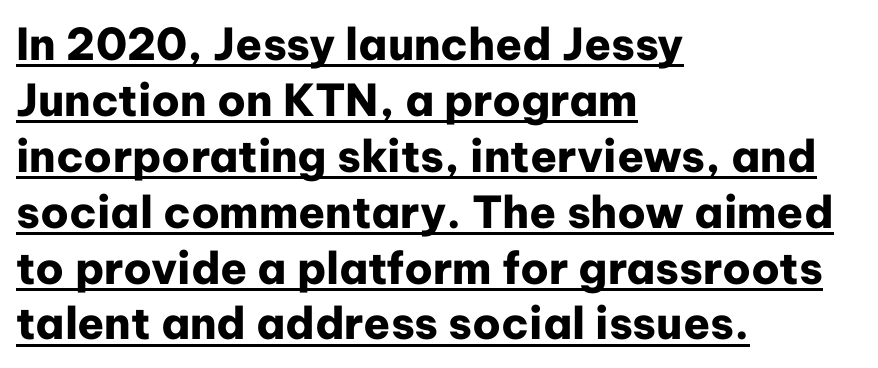
{"serif": "no", "italic": "no", "bold": "yes", "weight": "heavy", "width": "normal", "stroke_contrast": "low", "x_height": "medium", "monospaced": "no", "underline": "yes", "align": "left", "line_spacing": "normal", "line_spacing_ratio": 1.27, "letter_spacing": "normal", "letter_spacing_em": 0.0, "glyph_px": 44}
